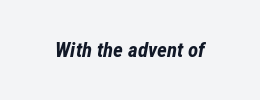
Q: Is the text bold? A: Yes.
Q: Is the text italic (slanted)? A: Yes, it leans right by about 12 degrees.
Q: Is the text underlined? A: No.
Q: Is the spacing between letters normal or unusually wide? A: Normal.
